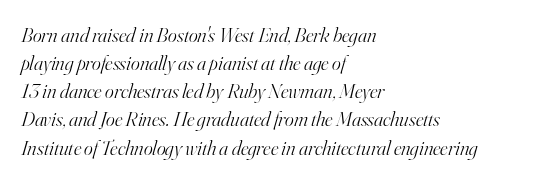
Words appear dense and cohesive because spacing is normal. Rendered with sloped, italic letterforms. The words here are not underlined. Evenly set lines give the paragraph a standard silhouette.
